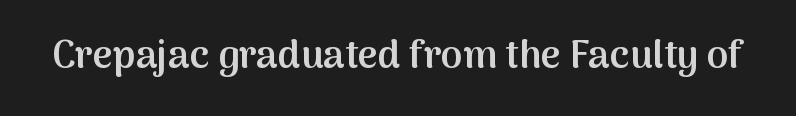
The image shows 39 px semibold sans-serif type, upright; set normal letter spacing, not underlined; medium stroke contrast and a medium x-height.
